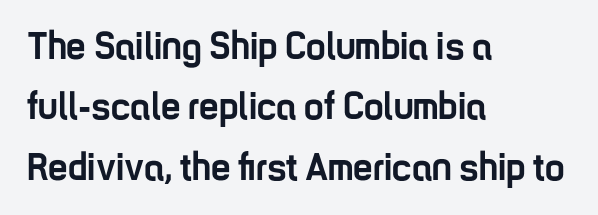
{"serif": "no", "italic": "no", "bold": "yes", "weight": "semibold", "width": "condensed", "stroke_contrast": "low", "x_height": "medium", "monospaced": "no", "underline": "no", "align": "left", "line_spacing": "normal", "line_spacing_ratio": 1.55, "letter_spacing": "normal", "letter_spacing_em": 0.0, "glyph_px": 39}
